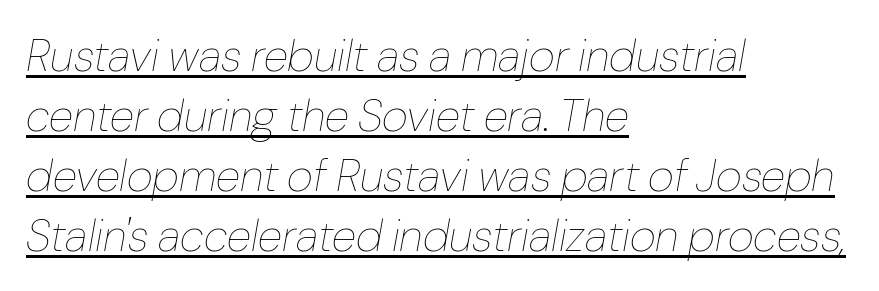
The image shows 45 px thin type, italic (leaning right); set left-aligned, normal line spacing (1.33x), normal letter spacing, underlined; low stroke contrast and a medium x-height.
